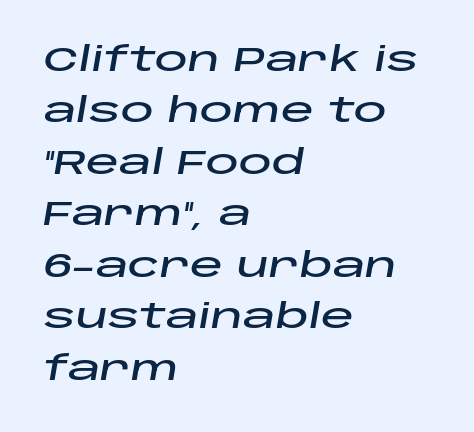
Q: Is the text italic (slanted)? A: Yes, it leans right by about 10 degrees.
Q: Is the text underlined? A: No.
Q: How is the paragraph aligned? A: Left-aligned.
Q: Is the spacing between letters normal or unusually wide? A: Normal.
Q: Is the spacing between lines tight, normal or loose? A: Normal.
Q: Width (condensed, normal, or wide)? A: Wide.
Q: Stroke contrast? A: Low.
Q: x-height? A: Large.
Q: Monospaced? A: No.
